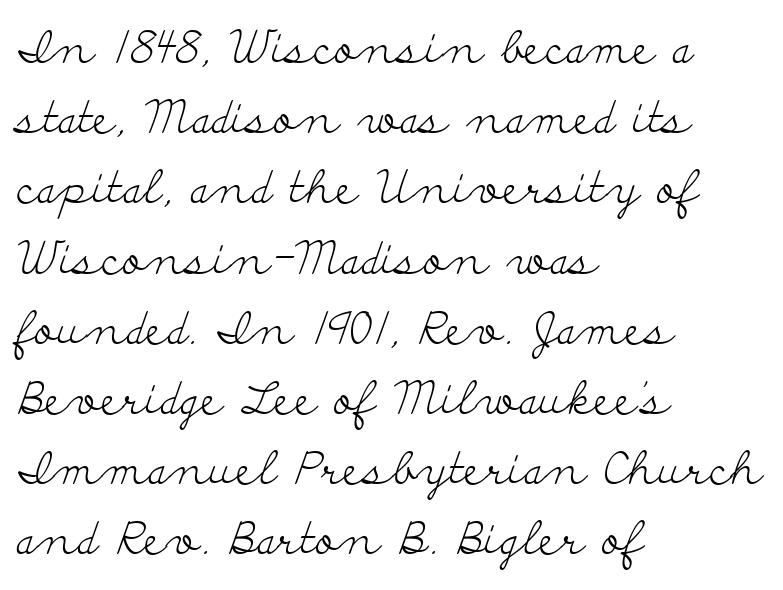
{"serif": "yes", "bold": "no", "weight": "light", "width": "wide", "stroke_contrast": "low", "x_height": "small", "monospaced": "no", "underline": "no", "align": "left", "line_spacing": "normal", "line_spacing_ratio": 1.56, "letter_spacing": "normal", "letter_spacing_em": 0.0, "glyph_px": 45}
